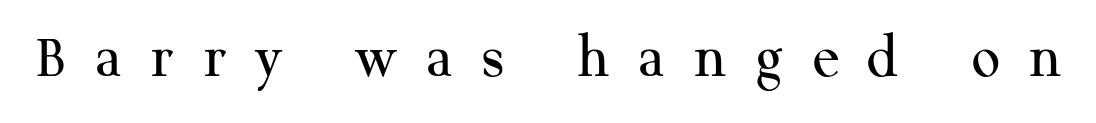
Q: Is the text bold? A: No.
Q: Is the text italic (slanted)? A: No, it is upright.
Q: Is the typeface a serif or a sans-serif typeface? A: Serif.
Q: Is the text underlined? A: No.
Q: Is the spacing between letters normal or unusually wide? A: Unusually wide.
Q: Width (condensed, normal, or wide)? A: Normal.
Q: Stroke contrast? A: Medium.
Q: x-height? A: Medium.
Q: Monospaced? A: No.
